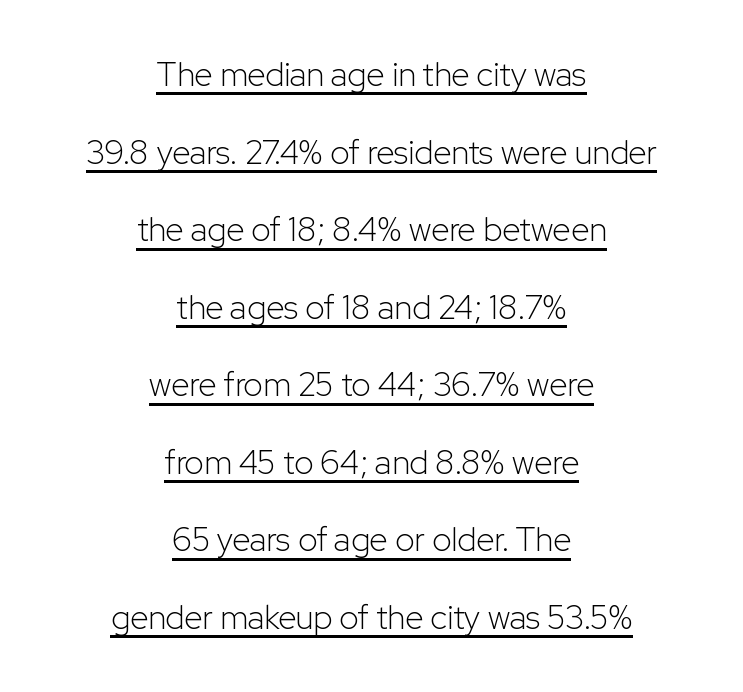
Q: Is the text bold? A: No.
Q: Is the text italic (slanted)? A: No, it is upright.
Q: Is the typeface a serif or a sans-serif typeface? A: Sans-serif.
Q: Is the text underlined? A: Yes.
Q: How is the paragraph aligned? A: Centered.
Q: Is the spacing between letters normal or unusually wide? A: Normal.
Q: Is the spacing between lines tight, normal or loose? A: Loose.
Q: Width (condensed, normal, or wide)? A: Normal.
Q: Stroke contrast? A: Low.
Q: x-height? A: Medium.
Q: Monospaced? A: No.
